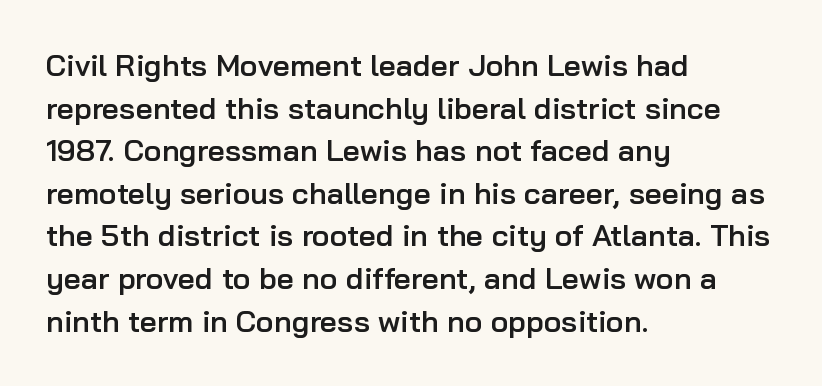
The image shows 30 px semibold sans-serif type, upright; set left-aligned, normal line spacing (1.42x), normal letter spacing, not underlined; low stroke contrast and a medium x-height.
